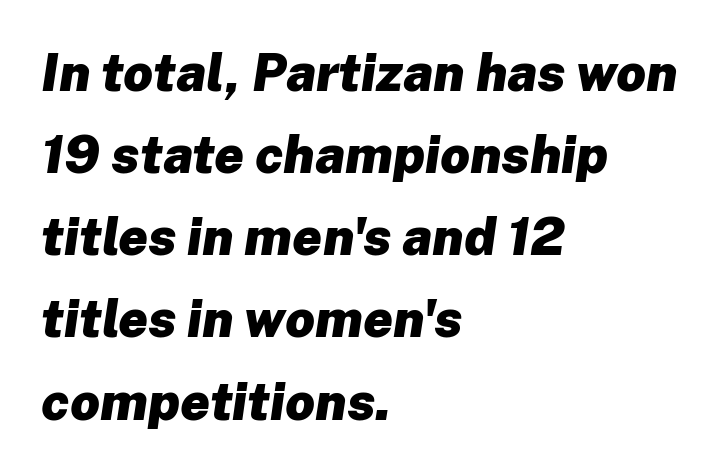
{"italic": "yes", "lean": "right", "slant_degrees": 8, "bold": "yes", "weight": "heavy", "width": "normal", "stroke_contrast": "low", "x_height": "medium", "monospaced": "no", "underline": "no", "align": "left", "line_spacing": "normal", "line_spacing_ratio": 1.58, "letter_spacing": "normal", "letter_spacing_em": 0.0, "glyph_px": 52}
